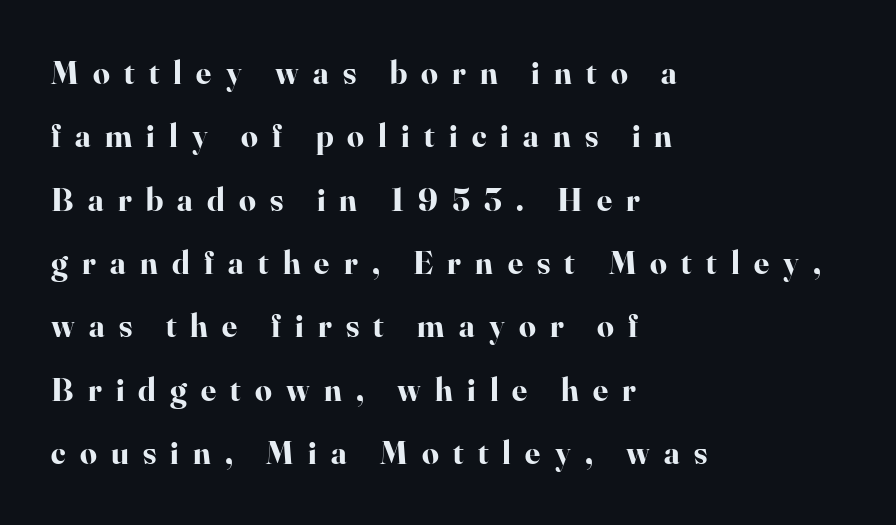
Q: Is the text bold? A: Yes.
Q: Is the text italic (slanted)? A: No, it is upright.
Q: Is the typeface a serif or a sans-serif typeface? A: Serif.
Q: Is the text underlined? A: No.
Q: How is the paragraph aligned? A: Left-aligned.
Q: Is the spacing between letters normal or unusually wide? A: Unusually wide.
Q: Is the spacing between lines tight, normal or loose? A: Loose.
Q: Width (condensed, normal, or wide)? A: Normal.
Q: Stroke contrast? A: High.
Q: x-height? A: Small.
Q: Monospaced? A: No.
